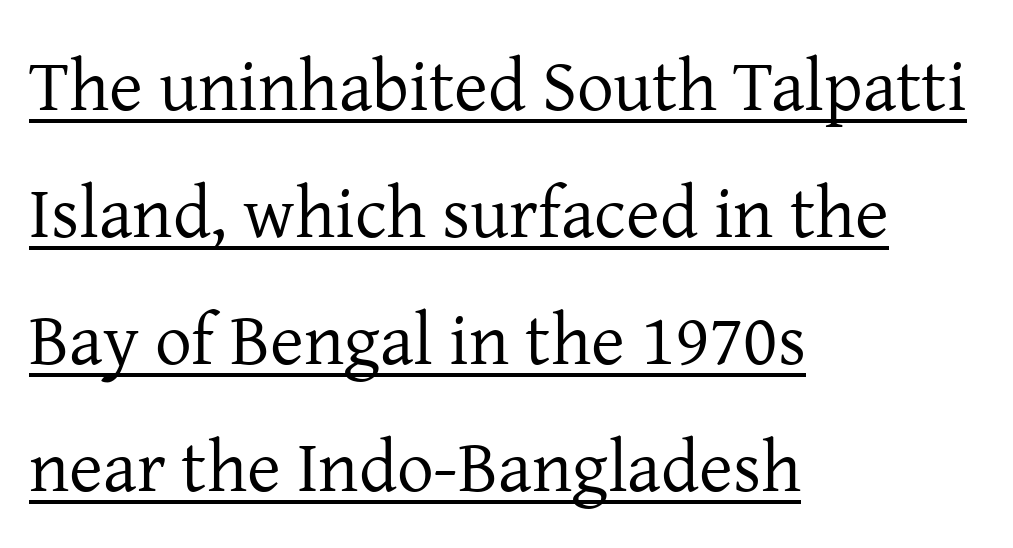
The image shows 73 px regular-weight serif type, upright; set left-aligned, line spacing 1.74x, normal letter spacing, underlined; low stroke contrast and a medium x-height.
